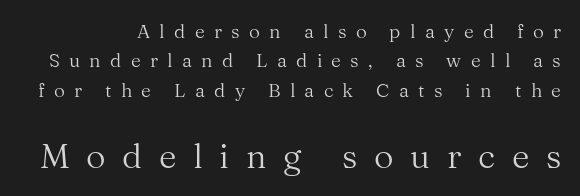
Quick note: not italic, upright. The horizontal fit of the characters is loose and conspicuously gappy. The rendering enlarges the type as you move from the upper chunk to the lower. What's the leading like? Ordinary, nothing unusual.
